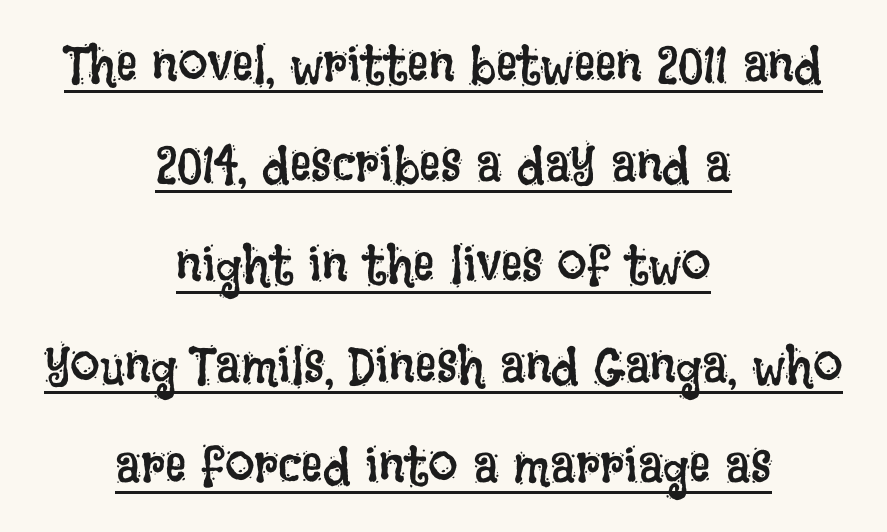
Posture: vertical. The face looks like a standard text weight, possibly lighter. Observe the ordinary spacing: letters are neighbours, not strangers. Descenders here cross a horizontal rule under the line. Think of a printed novel: that variable character pitch is what you see here. The lines are quadded center.
